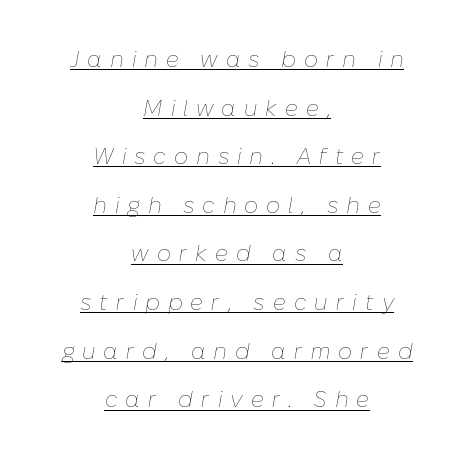
The passage shown has open, widely tracked lettering throughout. The passage shown stacks its lines with a broad gap. Caption: multi-line text, centered on the measure. Caption: lettering with a line underneath. It's the slanting kind of type.
